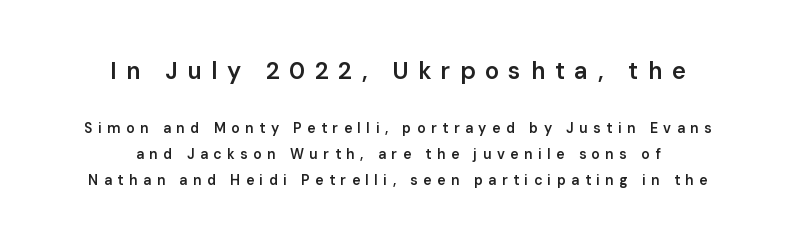
The image shows 24 px text type, upright; set centered, line spacing 1.86x, unusually wide letter spacing (+0.39 em), not underlined; the first (top) block is 1.71x larger.
